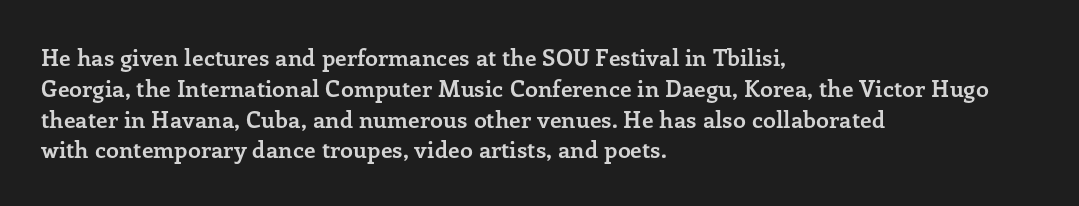
It's the straight-up-and-down kind of type. Descender tails drop into unmarked territory. Weight check: bold — yes, fully. Line beginnings align vertically; line endings do not.
